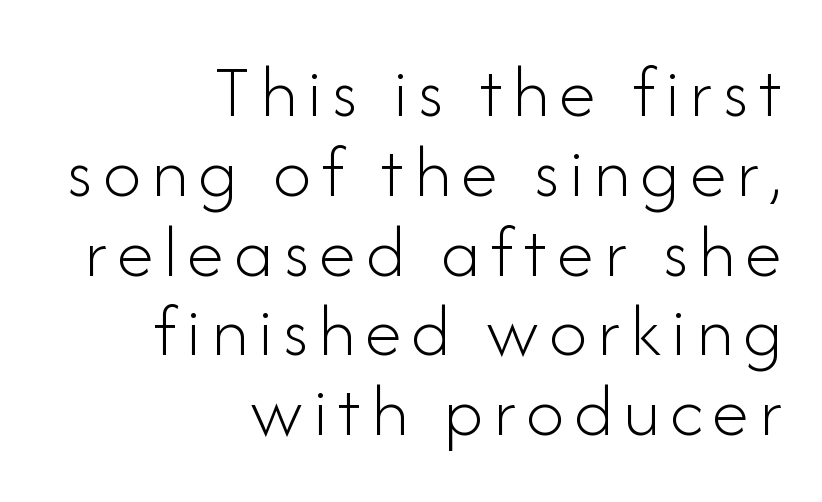
The image shows 76 px light sans-serif type, upright; set right-aligned, tight line spacing (1.05x), not underlined; low stroke contrast and a small x-height.
